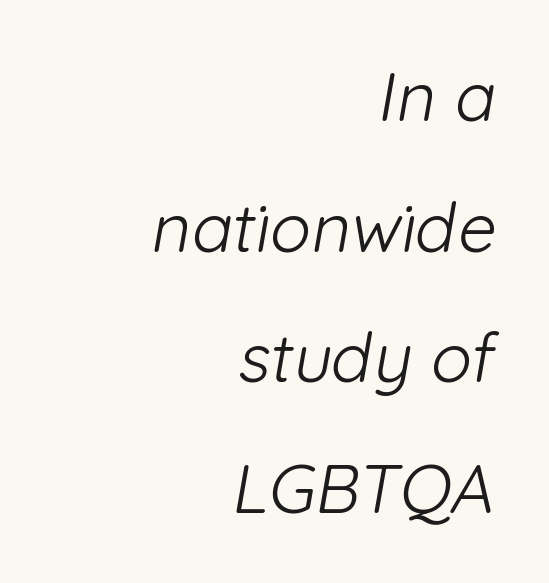
{"serif": "no", "bold": "no", "weight": "light", "width": "normal", "stroke_contrast": "low", "x_height": "medium", "monospaced": "no", "underline": "no", "align": "right", "line_spacing": "loose", "line_spacing_ratio": 1.92, "letter_spacing": "normal", "letter_spacing_em": 0.0, "glyph_px": 68}
